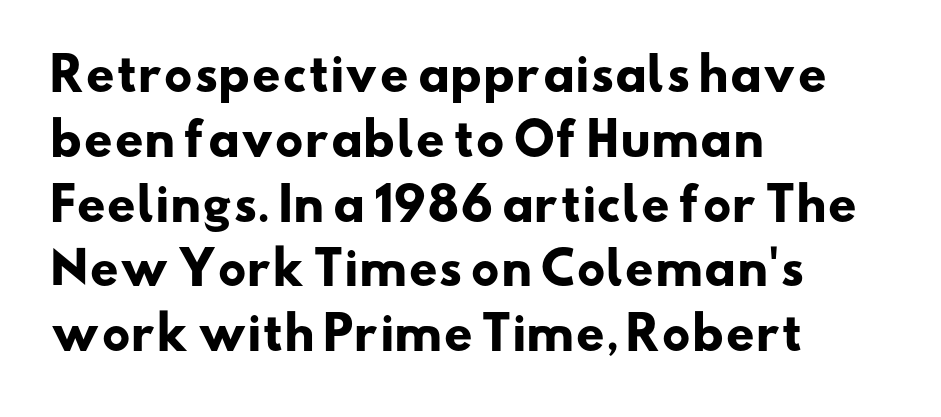
{"serif": "no", "bold": "yes", "weight": "heavy", "width": "wide", "stroke_contrast": "low", "x_height": "small", "monospaced": "no", "underline": "no", "align": "left", "line_spacing": "normal", "line_spacing_ratio": 1.44, "letter_spacing": "normal", "letter_spacing_em": 0.0, "glyph_px": 45}
